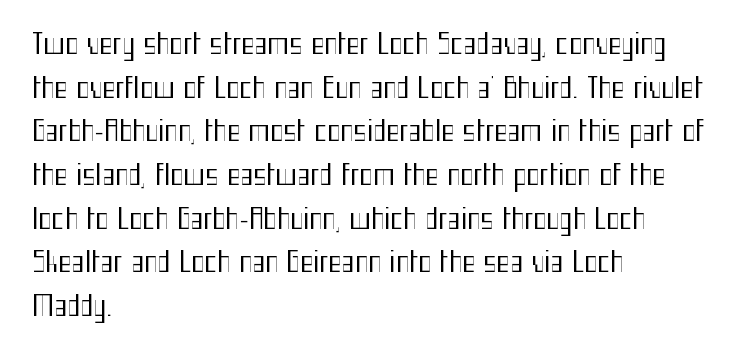
The setting favours the left margin, as ordinary paragraphs usually do. The letters advance in unequal steps, a hallmark of proportional type. Descenders hang freely into open space. What kind of face is this? One without serifs — a sans. Baseline-to-baseline distance is the conventional proportion of letter height. Spacing between characters is what you'd get straight out of the box.
